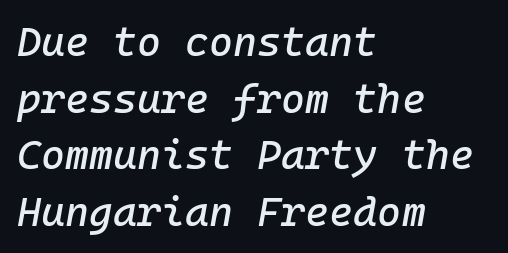
Words appear dense and cohesive because spacing is normal. This sample is left-justified, so line endings fall wherever the words run out. Glance below the letters and you will spot only blank space. Vertically, the passage feels balanced, rows spaced as you'd expect.
